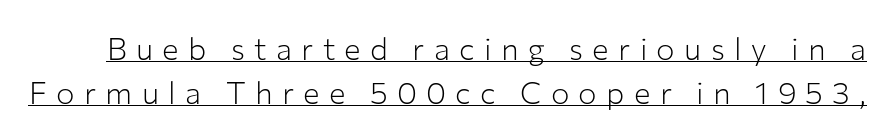
Q: Is the text bold? A: No.
Q: Is the text italic (slanted)? A: No, it is upright.
Q: Is the typeface a serif or a sans-serif typeface? A: Sans-serif.
Q: Is the text underlined? A: Yes.
Q: Is the spacing between letters normal or unusually wide? A: Unusually wide.
Q: Is the spacing between lines tight, normal or loose? A: Normal.
Q: Width (condensed, normal, or wide)? A: Normal.
Q: Stroke contrast? A: Low.
Q: x-height? A: Medium.
Q: Monospaced? A: No.
